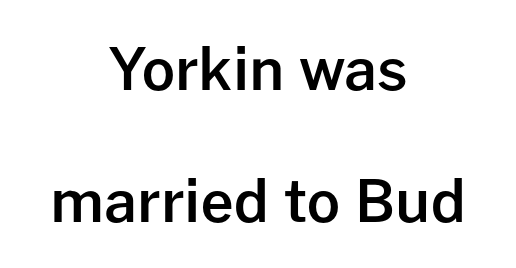
{"serif": "no", "italic": "no", "bold": "semi", "weight": "semibold", "width": "normal", "stroke_contrast": "low", "x_height": "medium", "monospaced": "no", "underline": "no", "align": "center", "line_spacing": "loose", "line_spacing_ratio": 2.28, "letter_spacing": "normal", "letter_spacing_em": 0.0, "glyph_px": 58}
